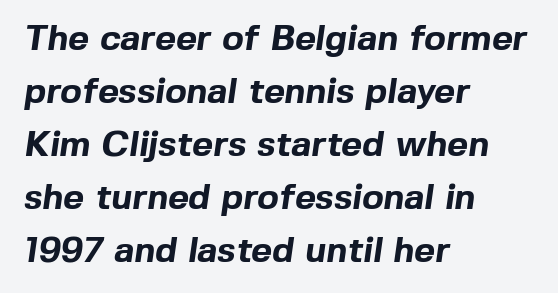
The image shows 36 px bold sans-serif type; set left-aligned, normal line spacing (1.47x), normal letter spacing, not underlined; a medium x-height.
